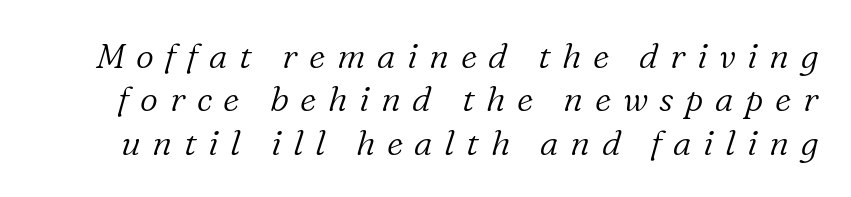
{"serif": "yes", "italic": "yes", "lean": "right", "slant_degrees": 16, "bold": "no", "weight": "light", "width": "normal", "stroke_contrast": "low", "x_height": "medium", "monospaced": "no", "underline": "no", "line_spacing_ratio": 1.24, "letter_spacing": "wide", "letter_spacing_em": 0.33, "glyph_px": 35}
